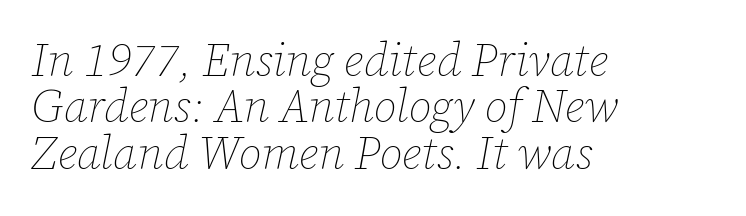
{"italic": "yes", "lean": "right", "slant_degrees": 12, "bold": "no", "weight": "thin", "width": "normal", "stroke_contrast": "low", "x_height": "medium", "monospaced": "no", "underline": "no", "align": "left", "line_spacing": "tight", "line_spacing_ratio": 1.01, "letter_spacing": "normal", "letter_spacing_em": 0.0, "glyph_px": 46}
